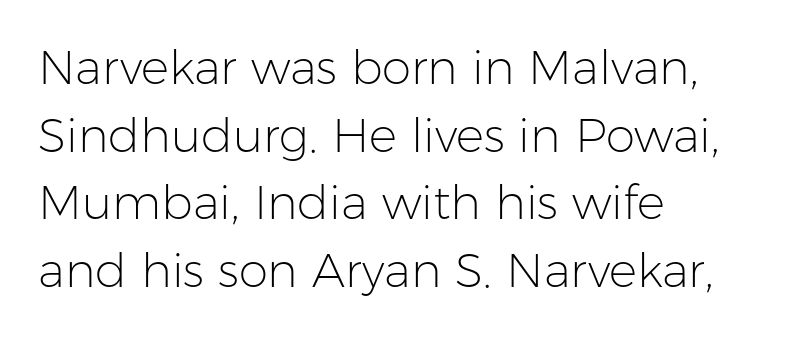
In terms of posture, this sample is upright. Teacher's note: observe the even left margin — that is flush-left alignment. Descenders are the only things crossing below the line. The rendering uses natural spacing where letterforms have individual widths. Stroke terminals: plain, sans-serif. A normal amount of white space separates one row of letters from the next.
